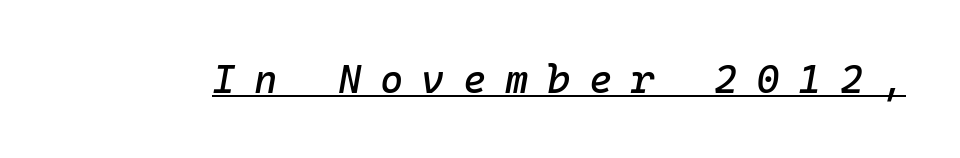
Q: Is the text italic (slanted)? A: Yes, it leans right by about 10 degrees.
Q: Is the text underlined? A: Yes.
Q: Is the spacing between letters normal or unusually wide? A: Unusually wide.
Q: Width (condensed, normal, or wide)? A: Normal.
Q: Stroke contrast? A: Low.
Q: x-height? A: Medium.
Q: Monospaced? A: Yes.
